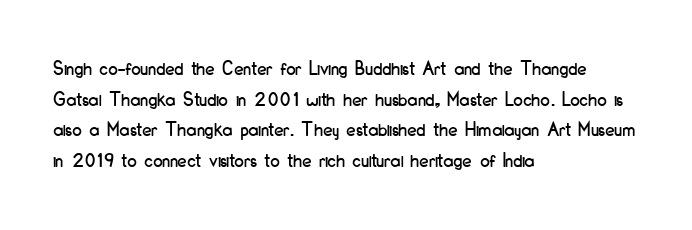
Q: Is the text italic (slanted)? A: No, it is upright.
Q: Is the text underlined? A: No.
Q: How is the paragraph aligned? A: Left-aligned.
Q: Is the spacing between letters normal or unusually wide? A: Normal.
Q: Is the spacing between lines tight, normal or loose? A: Normal.
